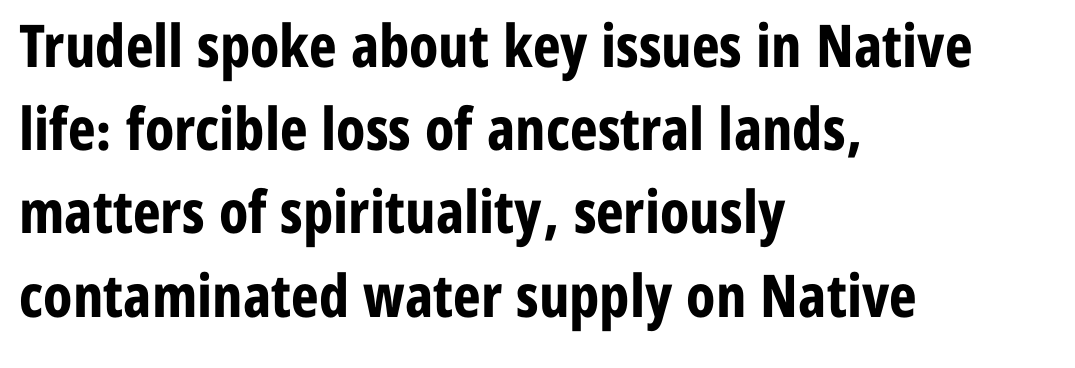
{"serif": "no", "italic": "no", "bold": "yes", "weight": "bold", "width": "condensed", "stroke_contrast": "low", "x_height": "medium", "monospaced": "no", "underline": "no", "align": "left", "line_spacing": "normal", "line_spacing_ratio": 1.41, "letter_spacing": "normal", "letter_spacing_em": 0.0, "glyph_px": 59}
